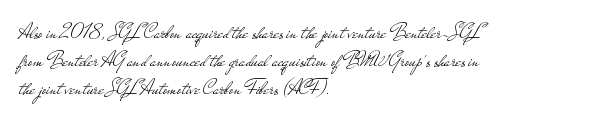
Q: Is the text bold? A: No.
Q: Is the text italic (slanted)? A: Yes.
Q: Is the text underlined? A: No.
Q: How is the paragraph aligned? A: Left-aligned.
Q: Is the spacing between letters normal or unusually wide? A: Normal.
Q: Is the spacing between lines tight, normal or loose? A: Normal.
